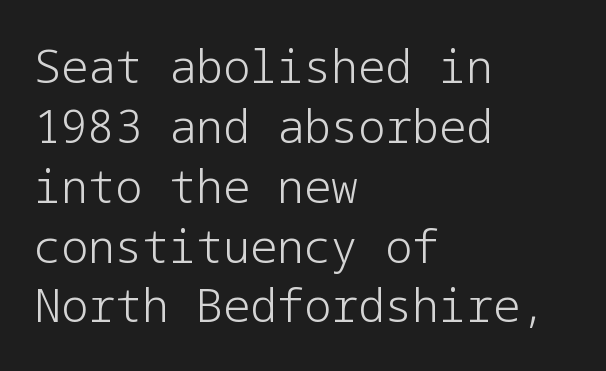
Q: Is the text bold? A: No.
Q: Is the text italic (slanted)? A: No, it is upright.
Q: Is the typeface a serif or a sans-serif typeface? A: Sans-serif.
Q: Is the text underlined? A: No.
Q: How is the paragraph aligned? A: Left-aligned.
Q: Is the spacing between letters normal or unusually wide? A: Normal.
Q: Is the spacing between lines tight, normal or loose? A: Normal.
Q: Width (condensed, normal, or wide)? A: Normal.
Q: Stroke contrast? A: Low.
Q: x-height? A: Medium.
